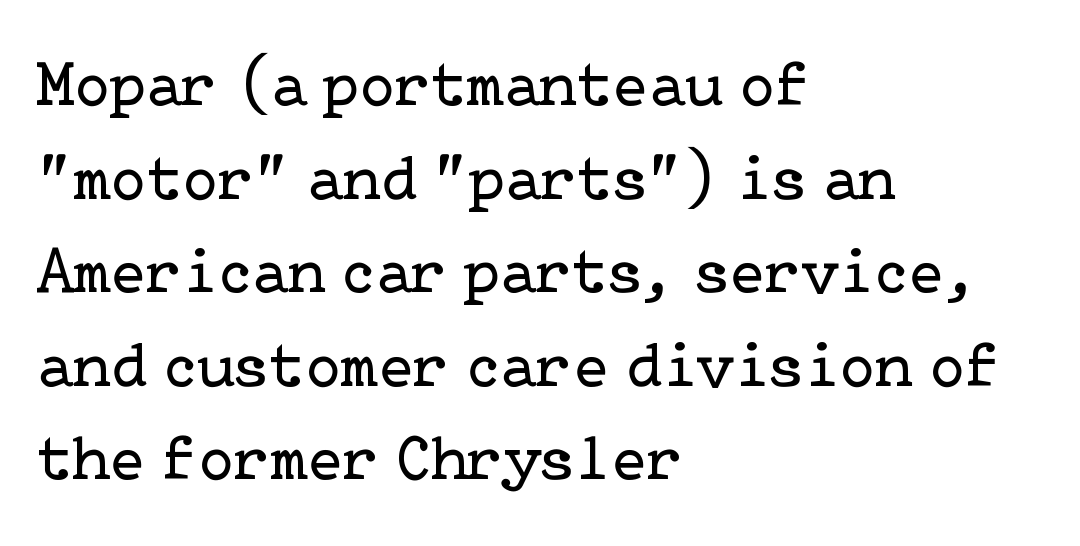
Type without underlining. If you drew a ruler down the left edge, every line would touch it. The tracking reads as untouched default to a designer's eye. This is not heavy type; no bold has been used.
